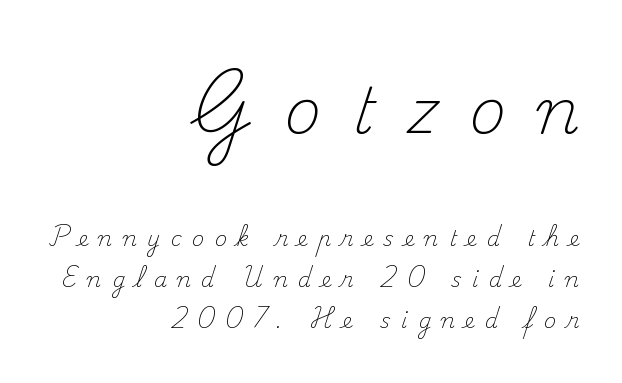
The image shows 63 px light serif type; set right-aligned, loose line spacing (1.95x), unusually wide letter spacing (+0.49 em), not underlined; the first (top) block is 3.0x larger; medium stroke contrast and a small x-height.
